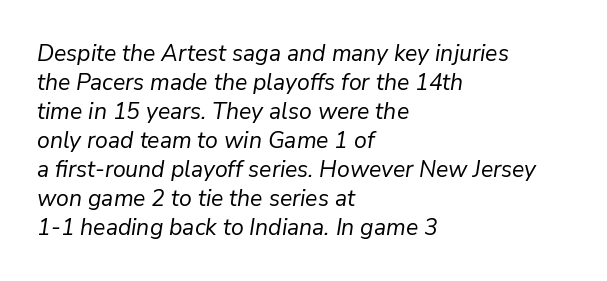
Q: Is the text bold? A: No.
Q: Is the text italic (slanted)? A: Yes, it leans right by about 9 degrees.
Q: Is the text underlined? A: No.
Q: How is the paragraph aligned? A: Left-aligned.
Q: Is the spacing between letters normal or unusually wide? A: Normal.
Q: Is the spacing between lines tight, normal or loose? A: Normal.
